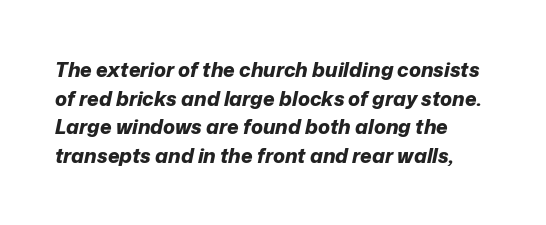
You can tell it's italic because the verticals aren't actually vertical. The tracking reads as untouched default to a designer's eye. Set as a true bold cut, around the 700 mark. Does the leading feel generous? No, just average. Quick note: underline off.
